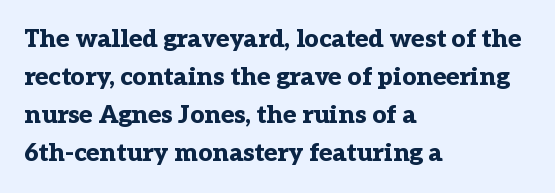
Q: Is the text bold? A: Yes.
Q: Is the text italic (slanted)? A: No, it is upright.
Q: Is the text underlined? A: No.
Q: How is the paragraph aligned? A: Left-aligned.
Q: Is the spacing between letters normal or unusually wide? A: Normal.
Q: Is the spacing between lines tight, normal or loose? A: Normal.
